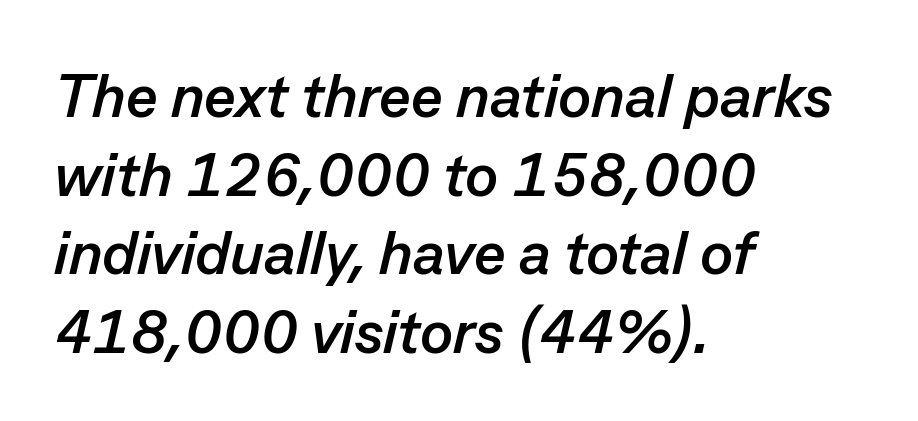
Notice how thick the strokes are: this is what a full bold looks like. The setting favours the left margin, as ordinary paragraphs usually do. The letterforms sit shoulder to shoulder at normal distance. Each row of text sits above clean, open space. Is this a fixed-width face? No — the glyphs have proportional, varying widths. Slanted lettering throughout.
